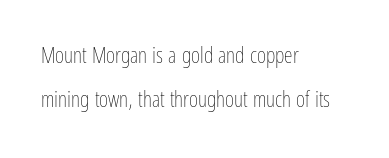
The cut favours lightness, reaching ordinary text weight at its darkest. Plain, unruled lines of type. Vertical strokes here are truly vertical. A typesetter would call this zero additional tracking.
